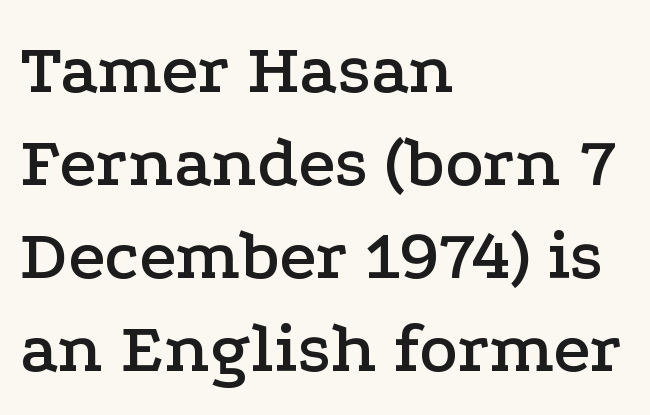
{"serif": "yes", "italic": "no", "width": "wide", "stroke_contrast": "low", "x_height": "medium", "monospaced": "no", "underline": "no", "align": "left", "line_spacing": "normal", "line_spacing_ratio": 1.29, "letter_spacing": "normal", "letter_spacing_em": 0.0, "glyph_px": 72}
